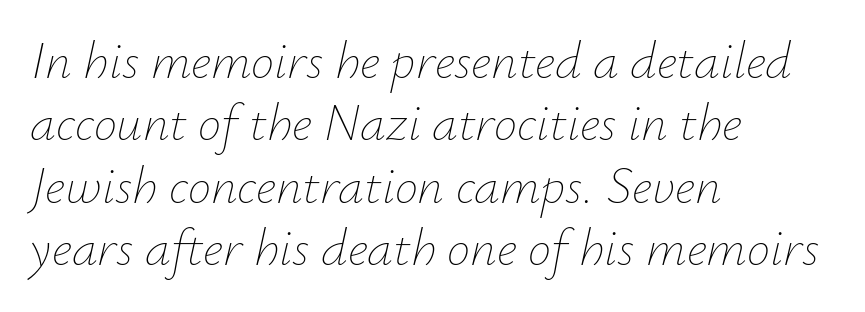
Q: Is the text bold? A: No.
Q: Is the text italic (slanted)? A: Yes, it leans right by about 12 degrees.
Q: Is the text underlined? A: No.
Q: How is the paragraph aligned? A: Left-aligned.
Q: Is the spacing between letters normal or unusually wide? A: Normal.
Q: Width (condensed, normal, or wide)? A: Normal.
Q: Stroke contrast? A: Low.
Q: x-height? A: Small.
Q: Monospaced? A: No.
